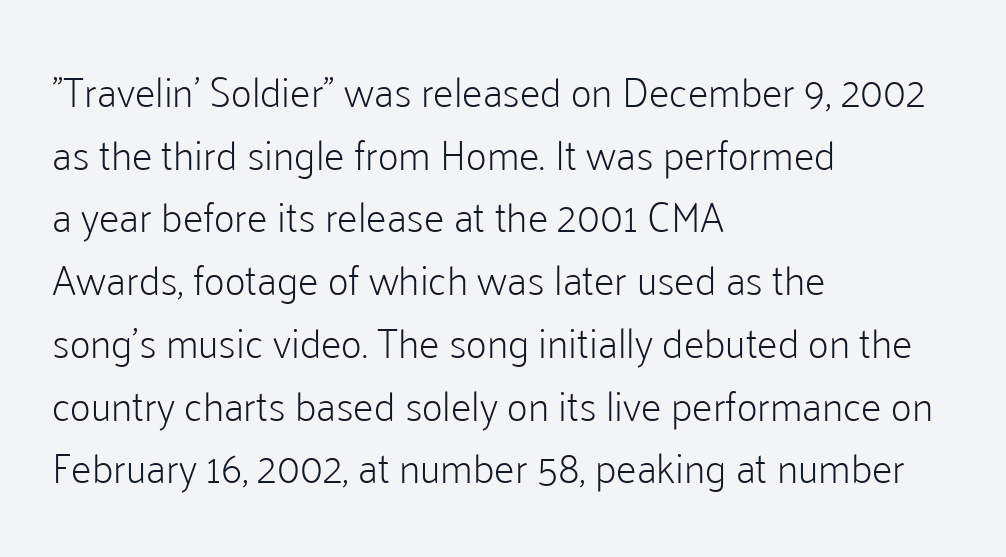
Compared with a centered layout, this one pins lines to the left instead. A sans-serif font was chosen for this passage. Decoration check: the copy has no underline. Looks like regular typesetting: each glyph gets only the width it needs.
